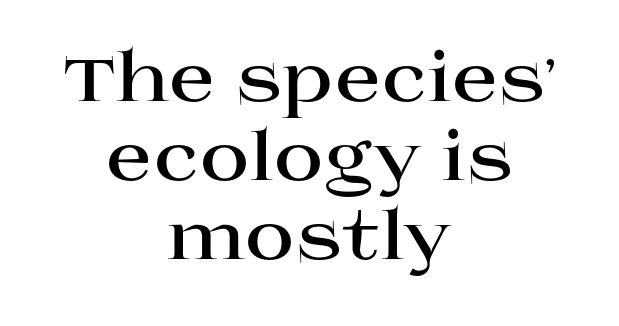
Do the letters lean? They stand straight. Where is the straight margin? There isn't one; the lines are centered. Do the characters align in a grid? No, the font is proportional. Anything drawn beneath the words? Only blank space. Check where the strokes stop: tiny serifs finish them off.
